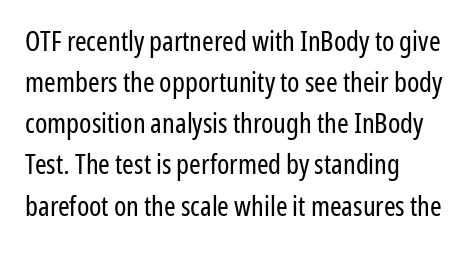
Q: Is the text bold? A: No.
Q: Is the text italic (slanted)? A: No, it is upright.
Q: Is the typeface a serif or a sans-serif typeface? A: Sans-serif.
Q: Is the text underlined? A: No.
Q: How is the paragraph aligned? A: Left-aligned.
Q: Is the spacing between letters normal or unusually wide? A: Normal.
Q: Is the spacing between lines tight, normal or loose? A: Normal.
Q: Width (condensed, normal, or wide)? A: Condensed.
Q: Stroke contrast? A: Low.
Q: x-height? A: Medium.
Q: Monospaced? A: No.
